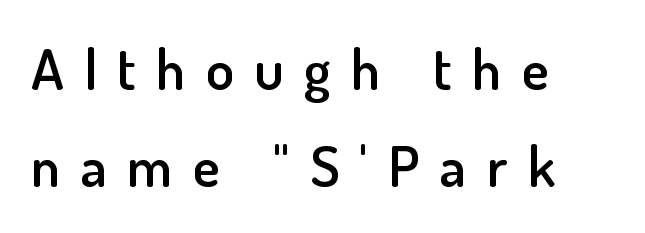
Typographic density is moderately raised because the face is semibold. The setting favours the left margin, as ordinary paragraphs usually do. Underline: absent. This rendering employs a face without finishing strokes, i.e., a sans-serif. Looks like regular typesetting: each glyph gets only the width it needs. Each word looks stretched out because of the extra space between its letters.
